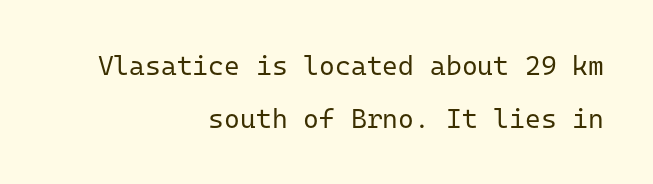
The image shows 27 px text type, upright; set right-aligned, loose line spacing (1.96x), normal letter spacing, not underlined.
